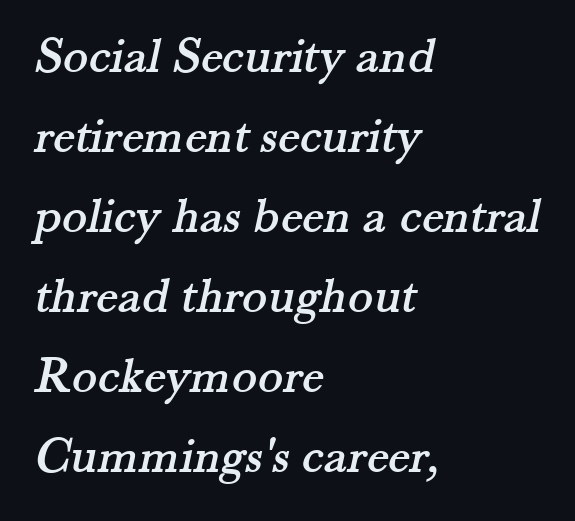
The image shows 52 px serif type; set left-aligned, normal line spacing (1.54x), normal letter spacing, not underlined; medium stroke contrast and a small x-height.
